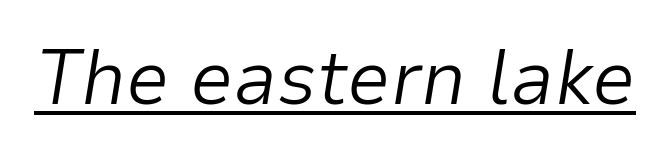
{"italic": "yes", "lean": "right", "slant_degrees": 9, "bold": "no", "weight": "light", "width": "normal", "stroke_contrast": "low", "x_height": "medium", "monospaced": "no", "underline": "yes", "letter_spacing": "normal", "letter_spacing_em": 0.0, "glyph_px": 78}
